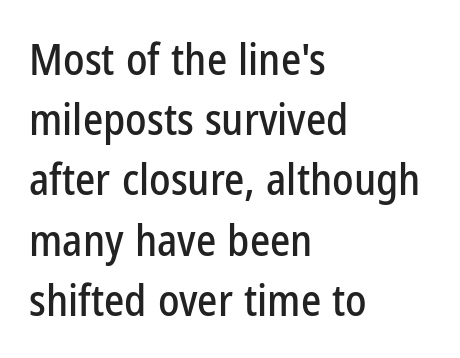
{"serif": "no", "italic": "no", "width": "condensed", "stroke_contrast": "low", "x_height": "medium", "monospaced": "no", "underline": "no", "align": "left", "line_spacing": "normal", "line_spacing_ratio": 1.4, "letter_spacing": "normal", "letter_spacing_em": 0.0, "glyph_px": 43}
